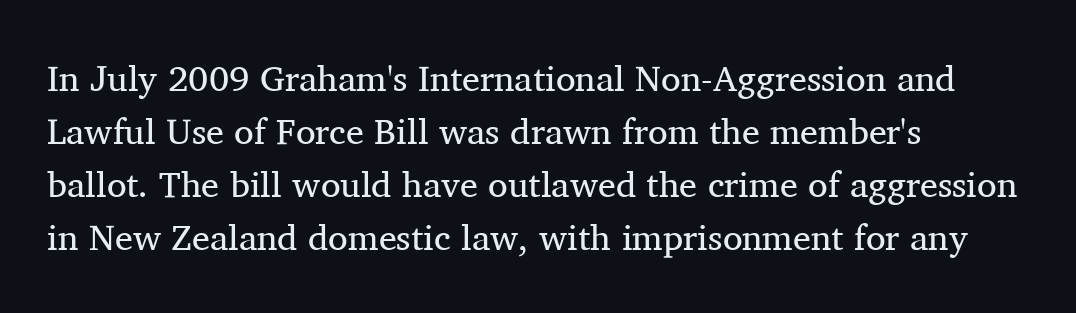
Q: Is the text bold? A: No.
Q: Is the text italic (slanted)? A: No, it is upright.
Q: Is the typeface a serif or a sans-serif typeface? A: Serif.
Q: Is the text underlined? A: No.
Q: How is the paragraph aligned? A: Left-aligned.
Q: Is the spacing between letters normal or unusually wide? A: Normal.
Q: Is the spacing between lines tight, normal or loose? A: Normal.
Q: Width (condensed, normal, or wide)? A: Normal.
Q: Stroke contrast? A: Medium.
Q: x-height? A: Medium.
Q: Monospaced? A: No.
